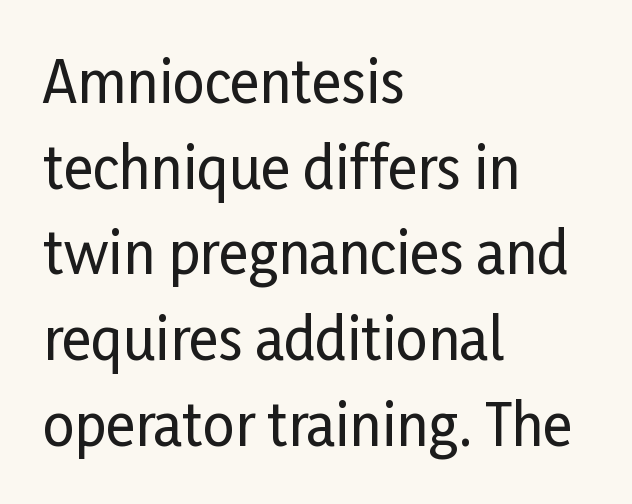
These lines are composed in type without serifs. Summary of vertical rhythm: regular, with standard interline spacing. Compared with typical body copy, the letter spacing here is the same. Upright lettering throughout. A typesetter would call this proportional, since set widths differ per character. Decoration check: the copy has no underline.
